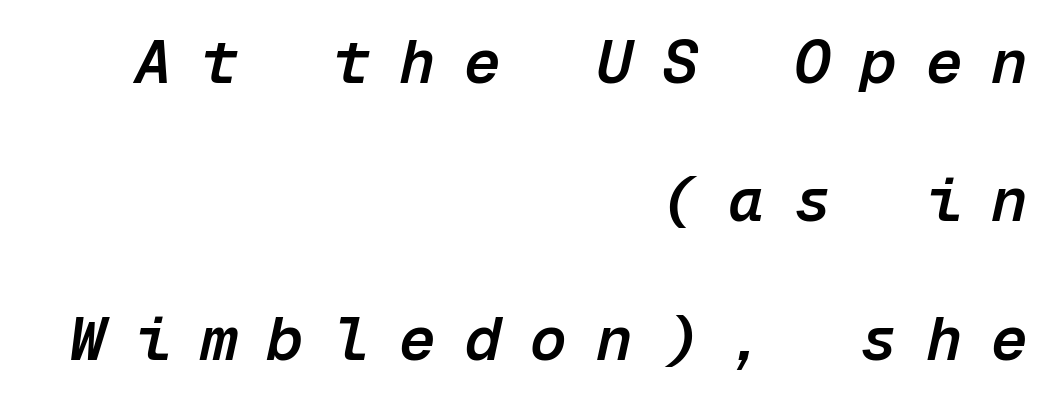
{"italic": "yes", "lean": "right", "slant_degrees": 12, "bold": "semi", "weight": "semibold", "width": "normal", "stroke_contrast": "low", "x_height": "medium", "monospaced": "yes", "underline": "no", "align": "right", "line_spacing": "loose", "line_spacing_ratio": 2.27, "letter_spacing": "wide", "letter_spacing_em": 0.48, "glyph_px": 61}
